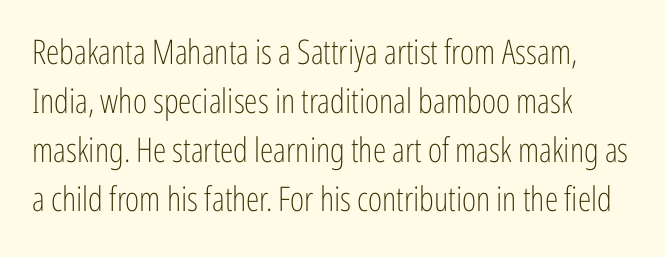
You could not count columns in this text — the font is proportionally spaced. Line starts are locked; line ends wander. Descenders hang freely into open space. Short note: letters normally spaced. No feet cap the strokes, marking this as sans-serif type. Weight: regular or lighter.
